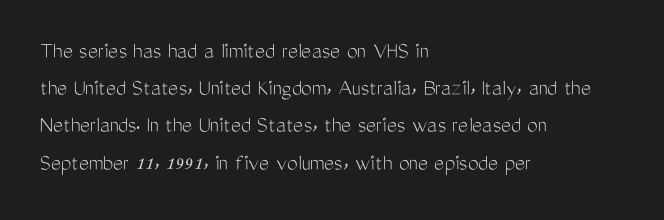
{"italic": "no", "bold": "no", "underline": "no", "align": "left", "line_spacing": "normal", "line_spacing_ratio": 1.55, "letter_spacing": "normal", "letter_spacing_em": 0.0, "glyph_px": 24}
